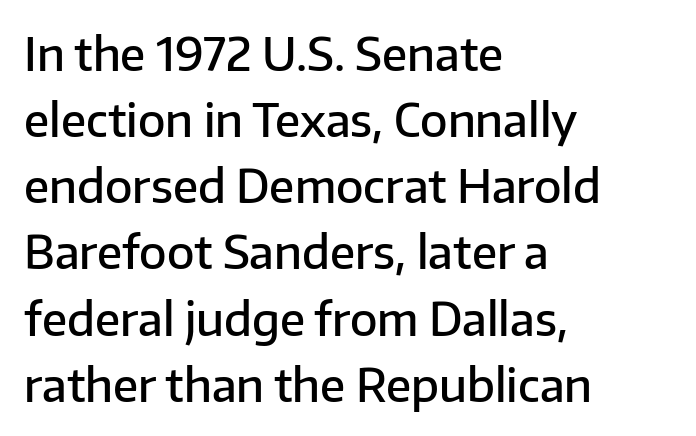
The image shows 45 px semibold sans-serif type, upright; set left-aligned, normal line spacing (1.47x), normal letter spacing, not underlined; low stroke contrast and a medium x-height.
